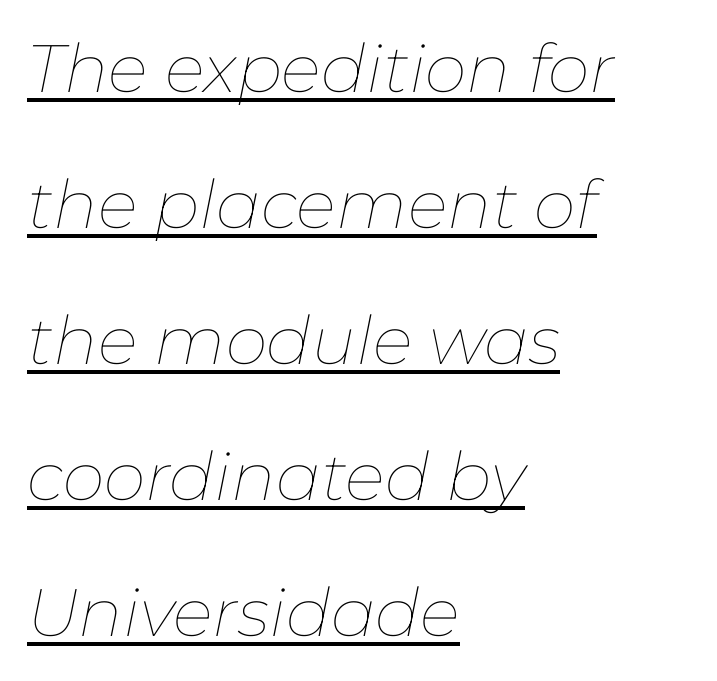
Think of a printed novel: that variable character pitch is what you see here. The passage is arranged the way most books set body copy — flush left. Here the glyphs are tracked normally, forming tight word shapes. The specimen includes a rule beneath the text block's lines.
